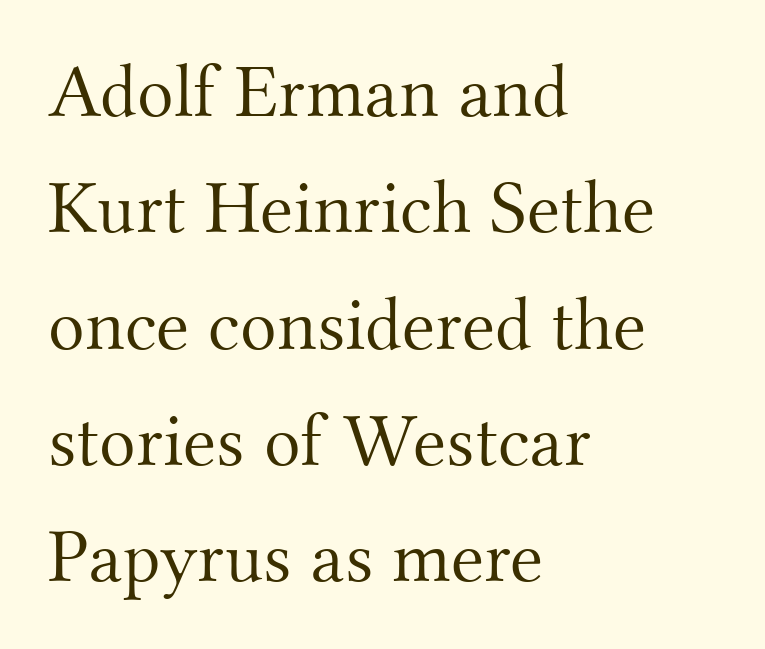
The image shows 76 px light serif type, upright; set left-aligned, normal line spacing (1.53x), normal letter spacing, not underlined; medium stroke contrast and a small x-height.
